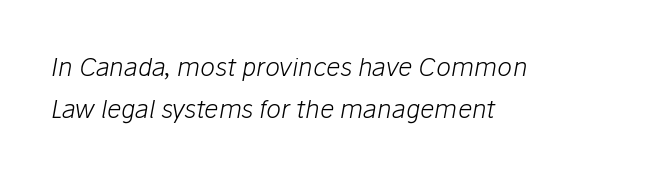
{"italic": "yes", "lean": "right", "slant_degrees": 10, "bold": "no", "underline": "no", "align": "left", "line_spacing": "normal", "line_spacing_ratio": 1.7, "letter_spacing": "normal", "letter_spacing_em": 0.0, "glyph_px": 25}
